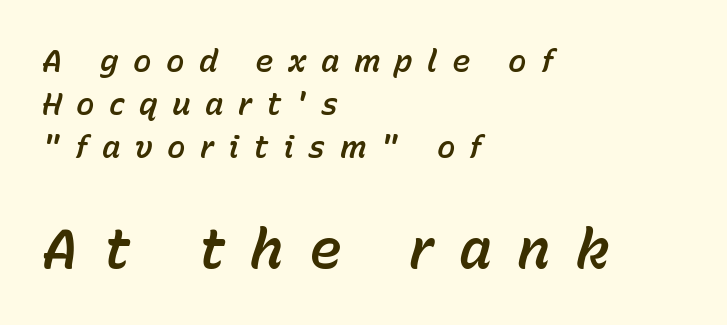
{"italic": "yes", "lean": "right", "slant_degrees": 15, "width": "normal", "stroke_contrast": "low", "x_height": "medium", "monospaced": "no", "underline": "no", "align": "left", "line_spacing": "normal", "line_spacing_ratio": 1.39, "letter_spacing": "wide", "letter_spacing_em": 0.46, "larger_block": "second", "size_ratio": 1.77, "glyph_px": 55}
